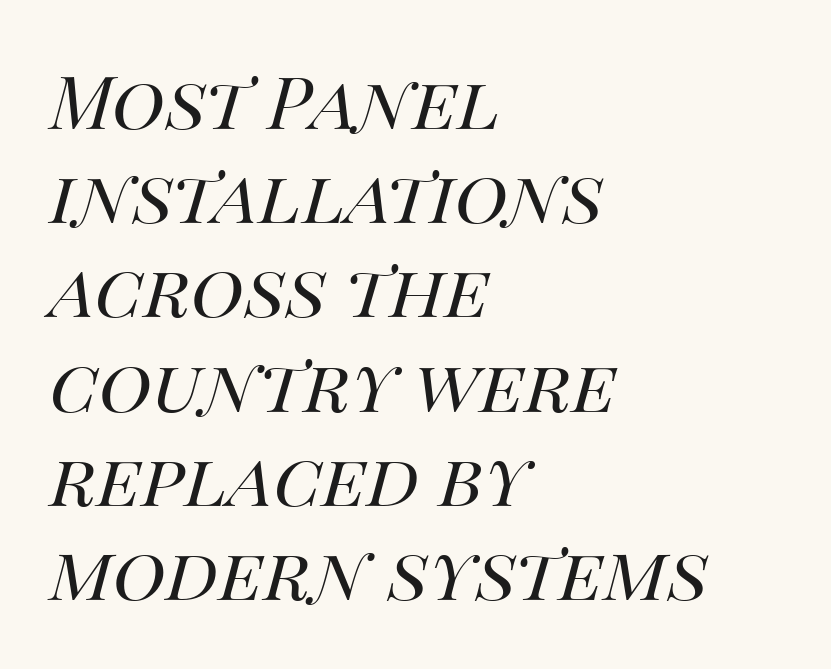
Q: Is the text bold? A: No.
Q: Is the text italic (slanted)? A: Yes, it leans right by about 14 degrees.
Q: Is the text underlined? A: No.
Q: How is the paragraph aligned? A: Left-aligned.
Q: Is the spacing between letters normal or unusually wide? A: Normal.
Q: Is the spacing between lines tight, normal or loose? A: Normal.
Q: Width (condensed, normal, or wide)? A: Normal.
Q: Stroke contrast? A: Medium.
Q: x-height? A: Large.
Q: Monospaced? A: No.
